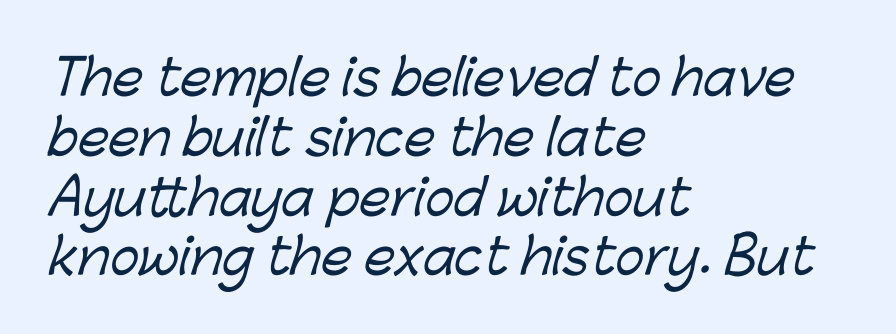
Q: Is the typeface a serif or a sans-serif typeface? A: Sans-serif.
Q: Is the text underlined? A: No.
Q: How is the paragraph aligned? A: Left-aligned.
Q: Is the spacing between letters normal or unusually wide? A: Normal.
Q: Width (condensed, normal, or wide)? A: Normal.
Q: Stroke contrast? A: Low.
Q: x-height? A: Medium.
Q: Monospaced? A: No.
